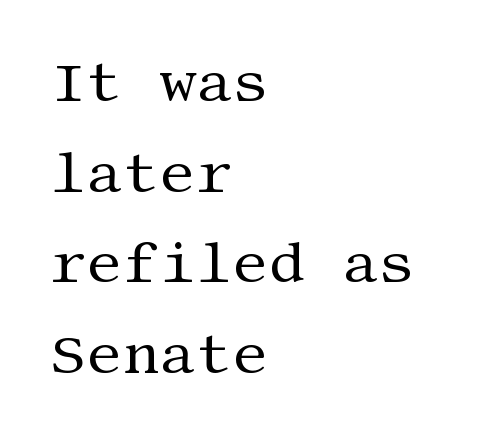
Q: Is the text bold? A: No.
Q: Is the text italic (slanted)? A: No, it is upright.
Q: Is the typeface a serif or a sans-serif typeface? A: Serif.
Q: Is the text underlined? A: No.
Q: How is the paragraph aligned? A: Left-aligned.
Q: Is the spacing between letters normal or unusually wide? A: Normal.
Q: Is the spacing between lines tight, normal or loose? A: Normal.
Q: Width (condensed, normal, or wide)? A: Normal.
Q: Stroke contrast? A: Medium.
Q: x-height? A: Large.
